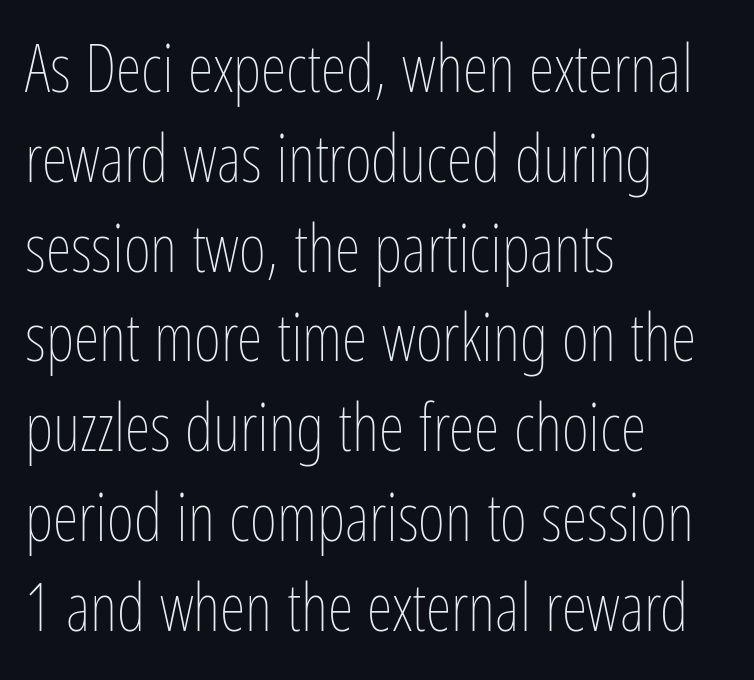
This rendering uses left alignment, leaving the right contour irregular. Think of a printed novel: that variable character pitch is what you see here. The foot of each line stays bare and open. The typography opts for an upright posture over an oblique one.
